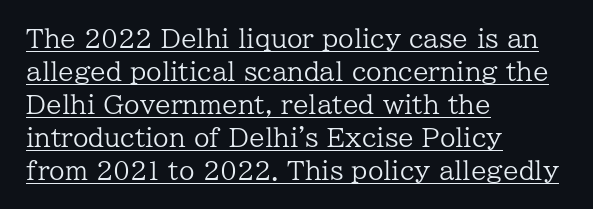
Is the letter spacing exaggerated? No — it looks like the ordinary default. Designer's note — italics off, roman on. Students, observe: this is what conventionally led text looks like. Layout note: lines flush left. Glance below the letters and you will spot a drawn line. Stems and bowls with no extra thickness — not bold.
